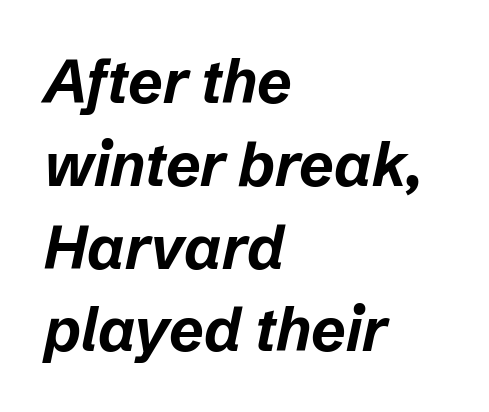
{"italic": "yes", "lean": "right", "slant_degrees": 12, "bold": "yes", "weight": "bold", "width": "normal", "stroke_contrast": "low", "x_height": "medium", "monospaced": "no", "underline": "no", "align": "left", "line_spacing": "normal", "line_spacing_ratio": 1.38, "letter_spacing": "normal", "letter_spacing_em": 0.0, "glyph_px": 60}
